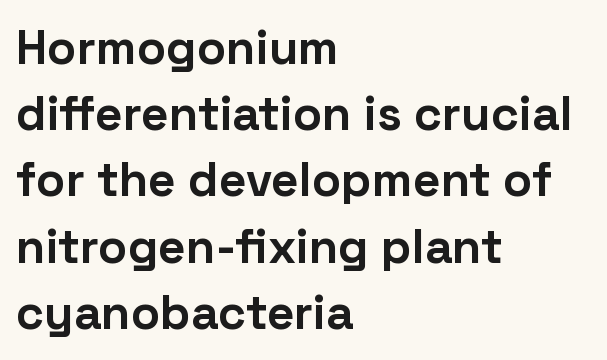
{"serif": "no", "italic": "no", "bold": "yes", "weight": "bold", "width": "normal", "stroke_contrast": "low", "x_height": "medium", "monospaced": "no", "underline": "no", "align": "left", "line_spacing": "normal", "line_spacing_ratio": 1.38, "letter_spacing": "normal", "letter_spacing_em": 0.0, "glyph_px": 48}
